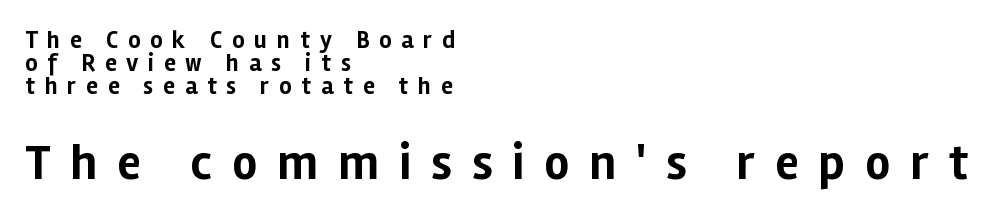
Q: Is the text bold? A: Yes.
Q: Is the text italic (slanted)? A: No, it is upright.
Q: Is the typeface a serif or a sans-serif typeface? A: Sans-serif.
Q: Is the text underlined? A: No.
Q: How is the paragraph aligned? A: Left-aligned.
Q: Is the spacing between letters normal or unusually wide? A: Unusually wide.
Q: Is the spacing between lines tight, normal or loose? A: Tight.
Q: Which block of text is set in a larger size, the first (top) or the second (bottom)? A: The second (bottom) one.
Q: Width (condensed, normal, or wide)? A: Normal.
Q: Stroke contrast? A: Low.
Q: x-height? A: Medium.
Q: Monospaced? A: No.
